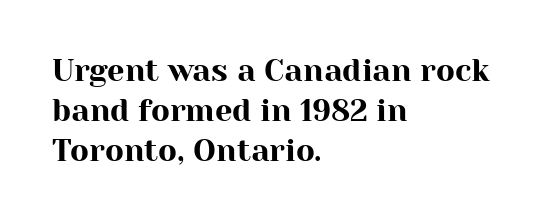
The face used here is seriffed, in the tradition of book romans. A roman cut, with each character standing at attention. Successive baselines arrive at the customary interval. The area under the type is left untouched. One-word summary of the alignment: left.
